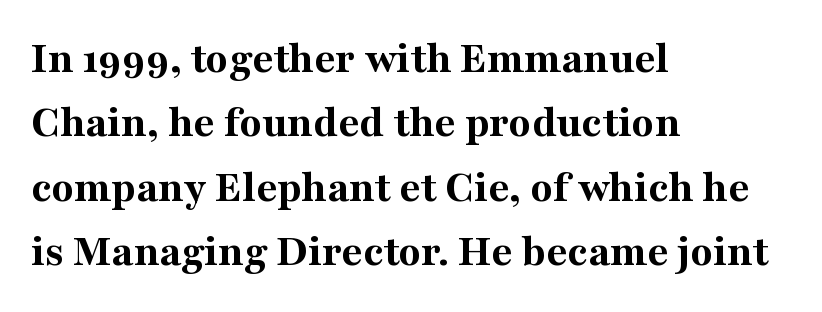
Spacing between characters is what you'd get straight out of the box. A clean baseline with only descenders dipping below it. The compositor pushed each line to the left boundary. These lines sit exactly where default settings would place them. The letters stand straight up with perfectly vertical stems.
